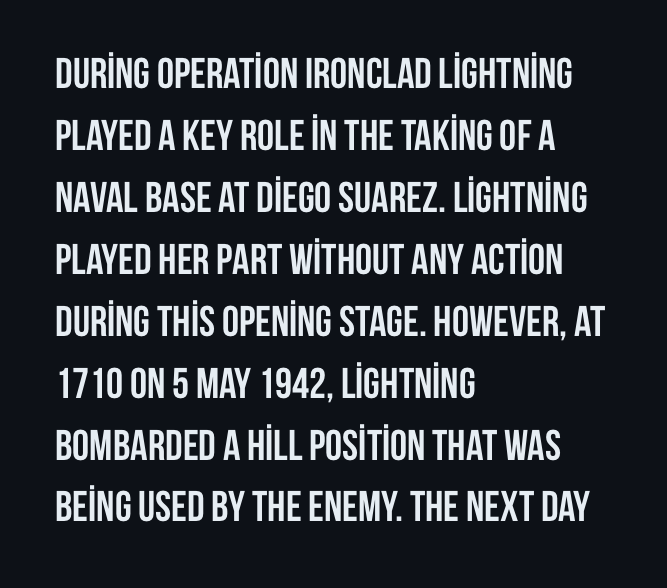
Q: Is the text bold? A: Yes.
Q: Is the text italic (slanted)? A: No, it is upright.
Q: Is the typeface a serif or a sans-serif typeface? A: Sans-serif.
Q: Is the text underlined? A: No.
Q: How is the paragraph aligned? A: Left-aligned.
Q: Is the spacing between letters normal or unusually wide? A: Normal.
Q: Is the spacing between lines tight, normal or loose? A: Normal.
Q: Width (condensed, normal, or wide)? A: Condensed.
Q: Stroke contrast? A: Low.
Q: x-height? A: Large.
Q: Monospaced? A: No.
